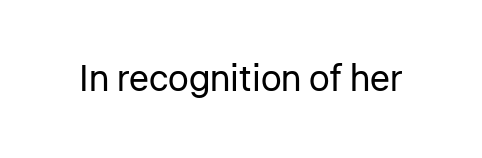
The image shows 37 px regular-weight sans-serif type, upright; set normal letter spacing, not underlined; low stroke contrast and a medium x-height.
